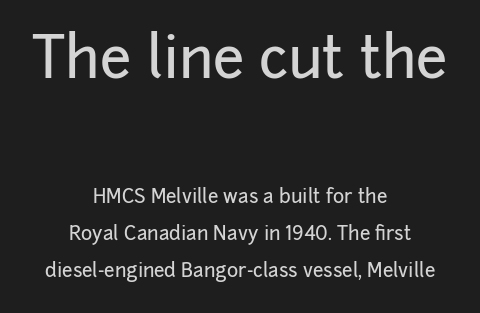
{"serif": "no", "italic": "no", "width": "normal", "stroke_contrast": "low", "x_height": "medium", "monospaced": "no", "underline": "no", "align": "center", "line_spacing": "loose", "line_spacing_ratio": 1.95, "letter_spacing": "normal", "letter_spacing_em": 0.0, "larger_block": "first", "size_ratio": 3.0, "glyph_px": 57}
